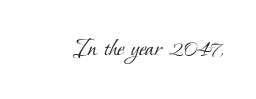
The image shows 27 px text type; set normal letter spacing, not underlined.
